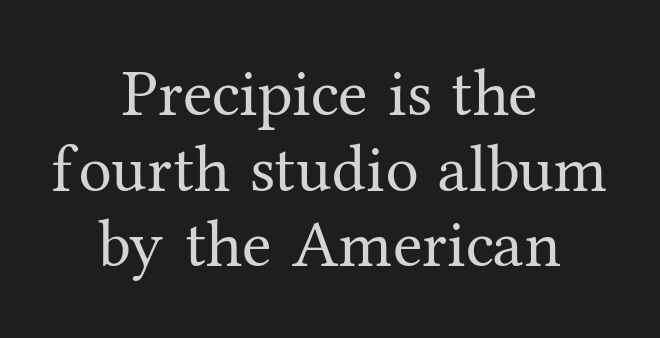
Q: Is the text bold? A: No.
Q: Is the text italic (slanted)? A: No, it is upright.
Q: Is the typeface a serif or a sans-serif typeface? A: Serif.
Q: Is the text underlined? A: No.
Q: How is the paragraph aligned? A: Centered.
Q: Is the spacing between letters normal or unusually wide? A: Normal.
Q: Is the spacing between lines tight, normal or loose? A: Tight.
Q: Width (condensed, normal, or wide)? A: Normal.
Q: Stroke contrast? A: Medium.
Q: x-height? A: Medium.
Q: Monospaced? A: No.
